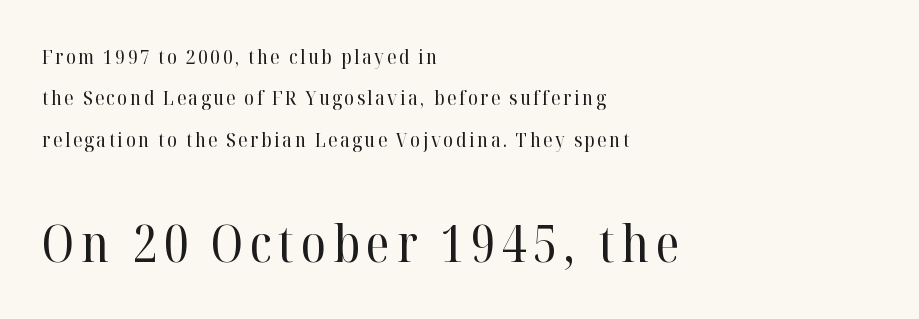
Q: Is the text bold? A: No.
Q: Is the text italic (slanted)? A: No, it is upright.
Q: Is the typeface a serif or a sans-serif typeface? A: Serif.
Q: Is the text underlined? A: No.
Q: How is the paragraph aligned? A: Left-aligned.
Q: Is the spacing between lines tight, normal or loose? A: Loose.
Q: Which block of text is set in a larger size, the first (top) or the second (bottom)? A: The second (bottom) one.
Q: Width (condensed, normal, or wide)? A: Normal.
Q: Stroke contrast? A: High.
Q: x-height? A: Medium.
Q: Monospaced? A: No.
